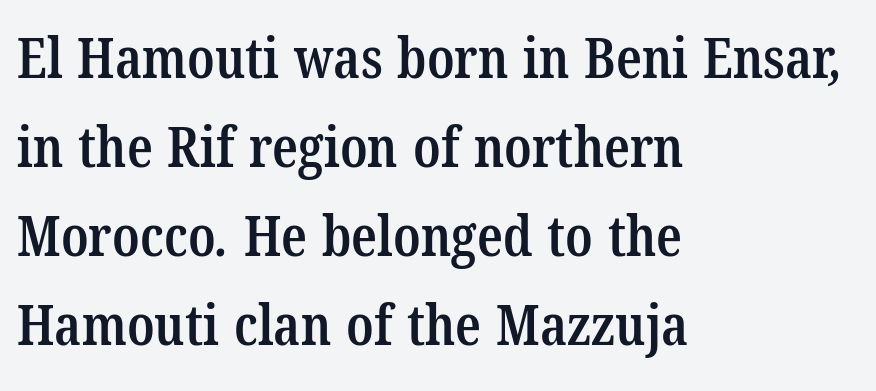
{"serif": "yes", "bold": "semi", "weight": "semibold", "width": "condensed", "stroke_contrast": "low", "x_height": "medium", "monospaced": "no", "underline": "no", "align": "left", "line_spacing": "normal", "line_spacing_ratio": 1.56, "letter_spacing": "normal", "letter_spacing_em": 0.0, "glyph_px": 57}
